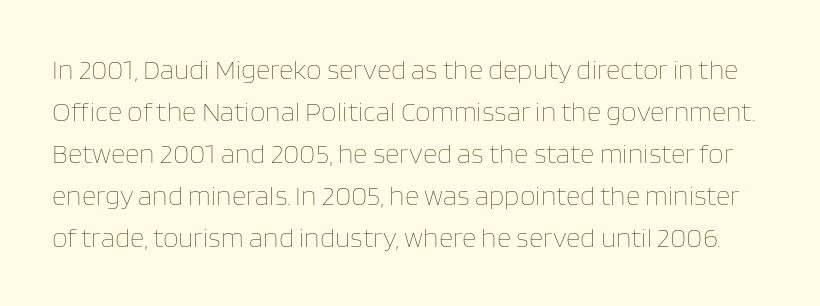
Q: Is the text bold? A: No.
Q: Is the text italic (slanted)? A: No, it is upright.
Q: Is the text underlined? A: No.
Q: Is the spacing between letters normal or unusually wide? A: Normal.
Q: Is the spacing between lines tight, normal or loose? A: Normal.
Q: Width (condensed, normal, or wide)? A: Normal.
Q: Stroke contrast? A: Low.
Q: x-height? A: Large.
Q: Monospaced? A: No.
